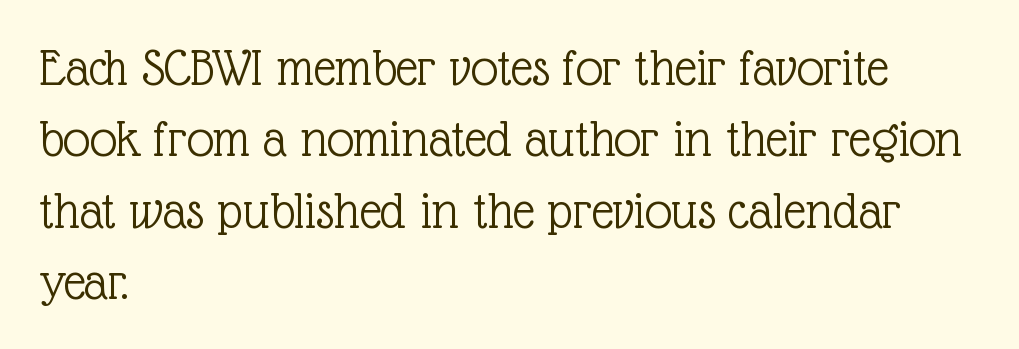
Q: Is the text bold? A: No.
Q: Is the text italic (slanted)? A: No, it is upright.
Q: Is the typeface a serif or a sans-serif typeface? A: Serif.
Q: Is the text underlined? A: No.
Q: How is the paragraph aligned? A: Left-aligned.
Q: Is the spacing between letters normal or unusually wide? A: Normal.
Q: Is the spacing between lines tight, normal or loose? A: Normal.
Q: Width (condensed, normal, or wide)? A: Normal.
Q: x-height? A: Medium.
Q: Monospaced? A: No.
